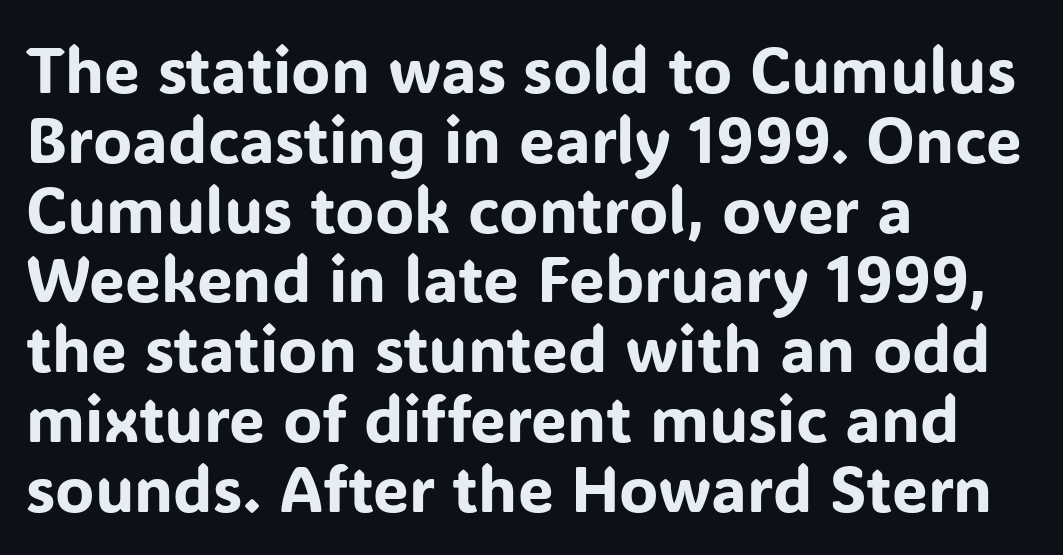
The image shows 64 px sans-serif type, upright; set left-aligned, tight line spacing (1.09x), normal letter spacing, not underlined; low stroke contrast and a medium x-height.
